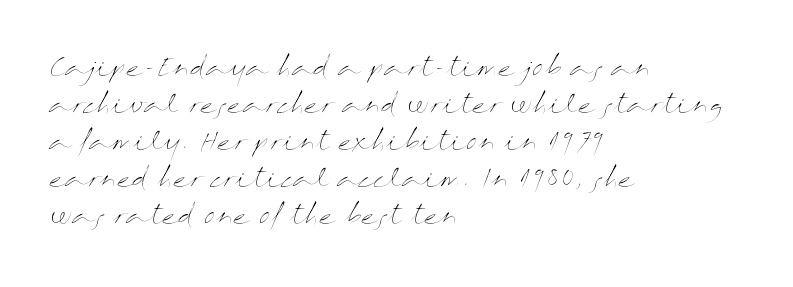
The image shows 25 px text type; set left-aligned, normal line spacing (1.48x), normal letter spacing, not underlined.
